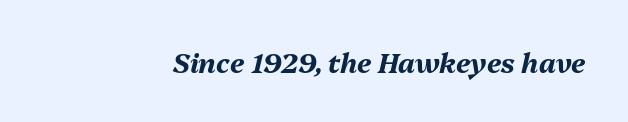
The image shows 27 px bold type, italic (leaning right); set normal letter spacing, not underlined.
